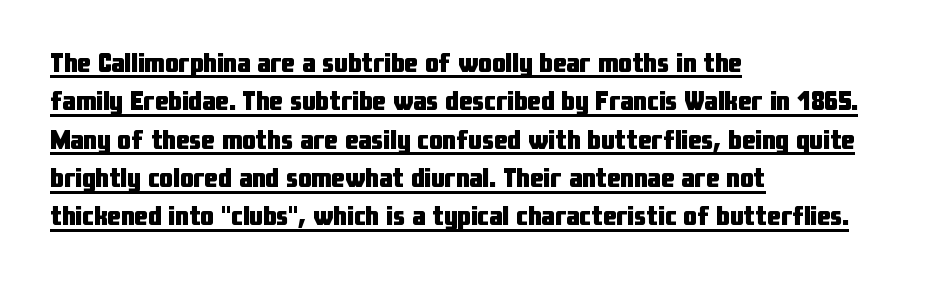
The image shows 27 px bold type, upright; set left-aligned, normal line spacing (1.42x), normal letter spacing, underlined.
